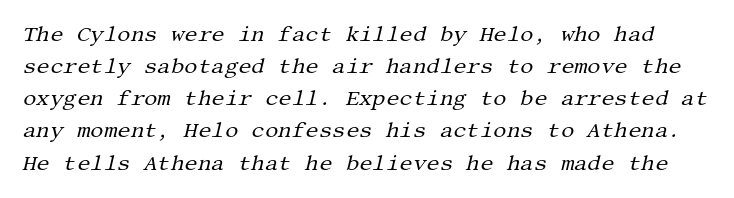
The image shows 21 px text type, italic (leaning right); set normal line spacing (1.53x), normal letter spacing, not underlined.
